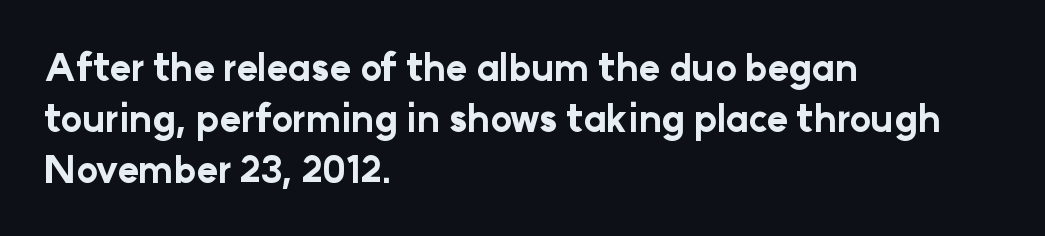
Q: Is the text bold? A: Yes.
Q: Is the text italic (slanted)? A: No, it is upright.
Q: Is the typeface a serif or a sans-serif typeface? A: Sans-serif.
Q: Is the text underlined? A: No.
Q: How is the paragraph aligned? A: Left-aligned.
Q: Is the spacing between letters normal or unusually wide? A: Normal.
Q: Is the spacing between lines tight, normal or loose? A: Normal.
Q: Width (condensed, normal, or wide)? A: Normal.
Q: Stroke contrast? A: Low.
Q: x-height? A: Medium.
Q: Monospaced? A: No.
